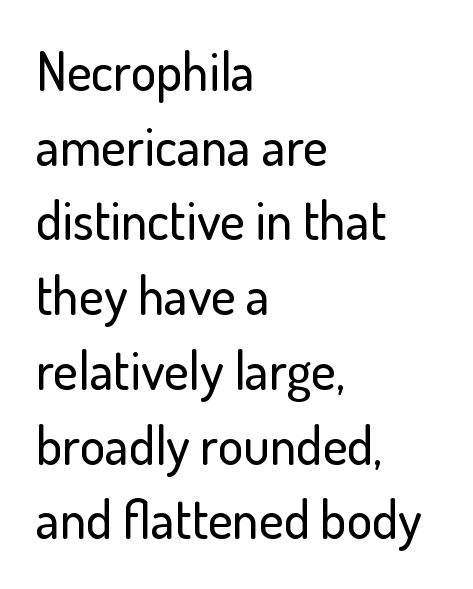
{"serif": "no", "italic": "no", "width": "normal", "stroke_contrast": "low", "x_height": "small", "monospaced": "no", "underline": "no", "align": "left", "line_spacing": "normal", "line_spacing_ratio": 1.41, "letter_spacing": "normal", "letter_spacing_em": 0.0, "glyph_px": 53}
